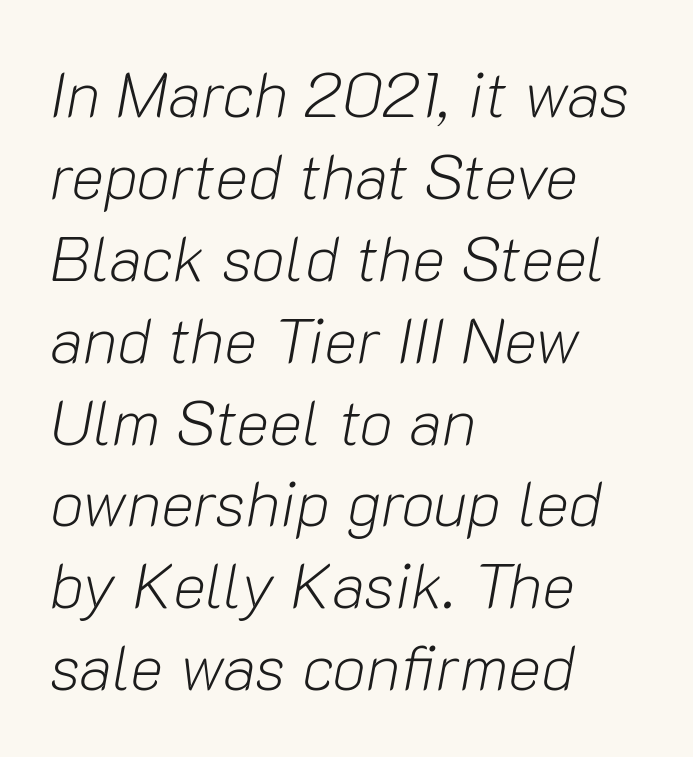
{"italic": "yes", "lean": "right", "slant_degrees": 10, "bold": "no", "weight": "light", "width": "normal", "stroke_contrast": "low", "x_height": "medium", "monospaced": "no", "underline": "no", "align": "left", "line_spacing": "normal", "line_spacing_ratio": 1.3, "letter_spacing": "normal", "letter_spacing_em": 0.0, "glyph_px": 63}
